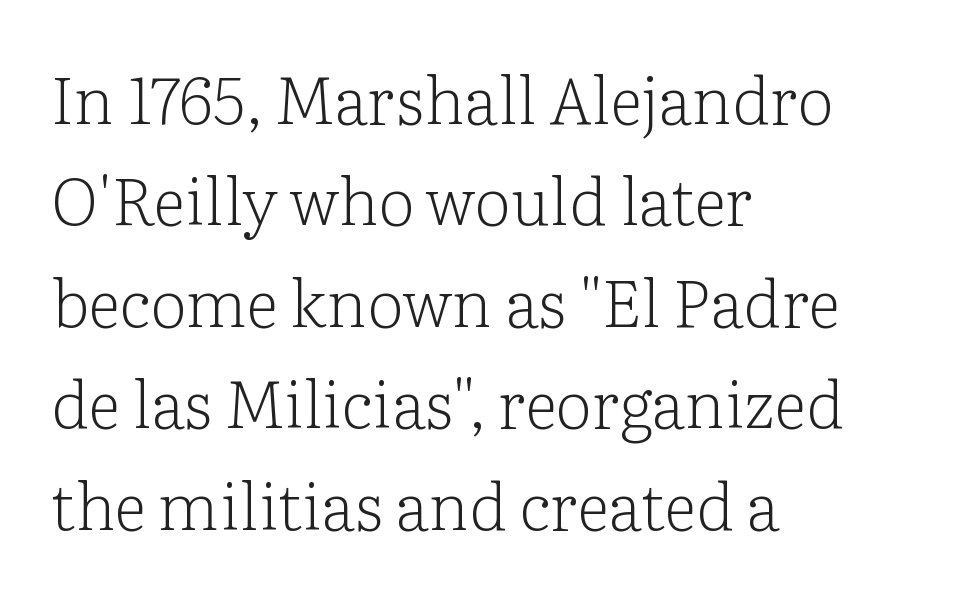
{"serif": "yes", "italic": "no", "bold": "no", "weight": "light", "width": "normal", "stroke_contrast": "low", "x_height": "medium", "monospaced": "no", "underline": "no", "align": "left", "line_spacing": "normal", "line_spacing_ratio": 1.56, "letter_spacing": "normal", "letter_spacing_em": 0.0, "glyph_px": 65}
